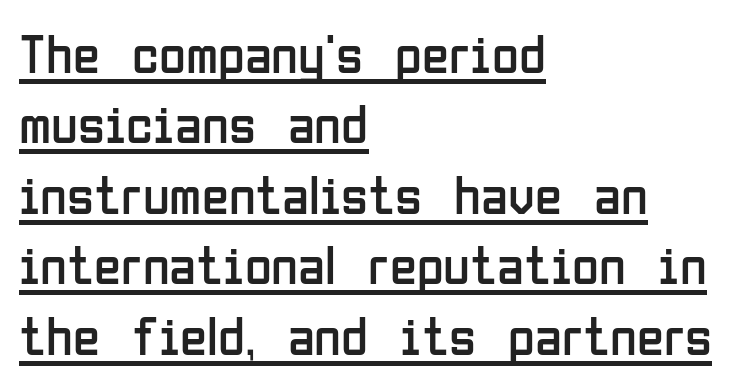
{"serif": "no", "italic": "no", "bold": "no", "weight": "regular", "width": "condensed", "stroke_contrast": "low", "x_height": "medium", "monospaced": "no", "underline": "yes", "align": "left", "line_spacing": "normal", "line_spacing_ratio": 1.28, "letter_spacing": "normal", "letter_spacing_em": 0.0, "glyph_px": 55}
